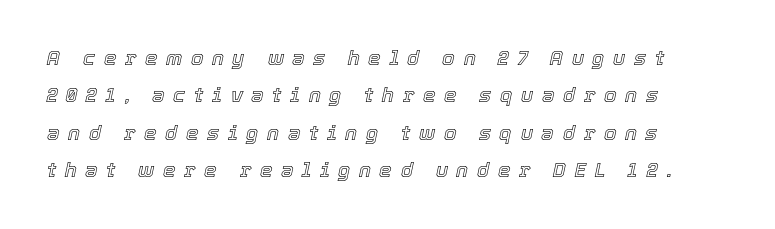
{"italic": "yes", "lean": "right", "slant_degrees": 12, "underline": "no", "align": "left", "line_spacing_ratio": 1.87, "letter_spacing": "wide", "letter_spacing_em": 0.43, "glyph_px": 20}
